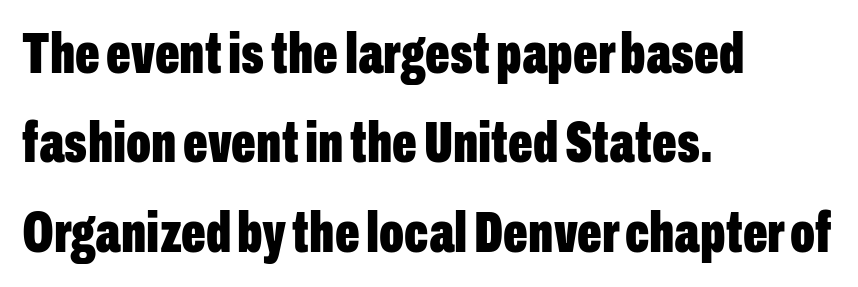
The image shows 58 px bold, condensed sans-serif type, upright; set left-aligned, normal line spacing (1.54x), normal letter spacing, not underlined; low stroke contrast and a medium x-height.
